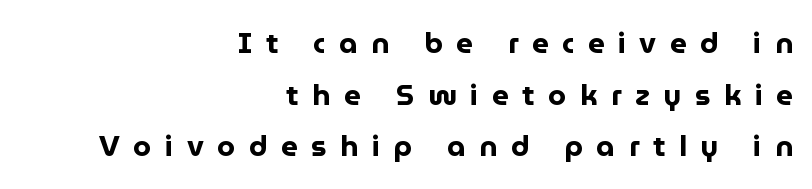
{"serif": "no", "italic": "no", "bold": "yes", "weight": "bold", "width": "normal", "stroke_contrast": "low", "x_height": "medium", "monospaced": "no", "underline": "no", "align": "right", "line_spacing_ratio": 1.78, "letter_spacing": "wide", "letter_spacing_em": 0.47, "glyph_px": 29}
